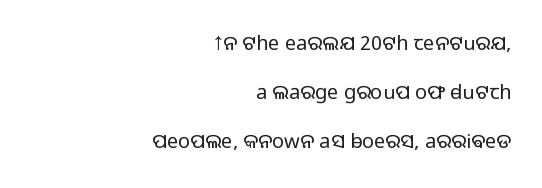
Q: Is the text bold? A: No.
Q: Is the text italic (slanted)? A: No, it is upright.
Q: Is the text underlined? A: No.
Q: How is the paragraph aligned? A: Right-aligned.
Q: Is the spacing between letters normal or unusually wide? A: Normal.
Q: Is the spacing between lines tight, normal or loose? A: Loose.
